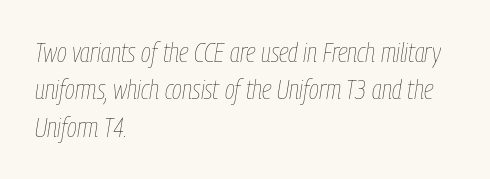
{"italic": "yes", "lean": "right", "slant_degrees": 9, "bold": "no", "underline": "no", "align": "left", "line_spacing": "normal", "line_spacing_ratio": 1.38, "letter_spacing": "normal", "letter_spacing_em": 0.0, "glyph_px": 27}
